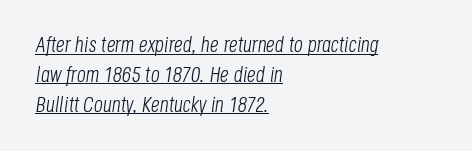
{"italic": "yes", "lean": "right", "slant_degrees": 8, "bold": "no", "underline": "yes", "align": "left", "line_spacing": "normal", "line_spacing_ratio": 1.36, "letter_spacing": "normal", "letter_spacing_em": 0.0, "glyph_px": 22}
